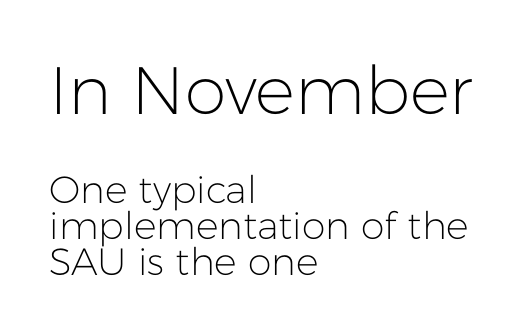
Plain, unruled lines of type. Check where the strokes stop: nothing finishes them off — pure sans. These lines are rendered in a variable-pitch font. Interline gaps are noticeably narrow in this sample. Visually the block forms a straight wall on the left and a jagged coastline on the right.
